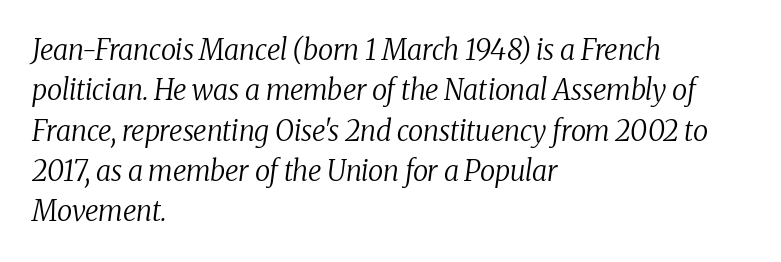
Q: Is the text bold? A: No.
Q: Is the text italic (slanted)? A: Yes, it leans right by about 8 degrees.
Q: Is the typeface a serif or a sans-serif typeface? A: Serif.
Q: Is the text underlined? A: No.
Q: How is the paragraph aligned? A: Left-aligned.
Q: Is the spacing between letters normal or unusually wide? A: Normal.
Q: Is the spacing between lines tight, normal or loose? A: Normal.
Q: Width (condensed, normal, or wide)? A: Normal.
Q: Stroke contrast? A: Medium.
Q: x-height? A: Medium.
Q: Monospaced? A: No.
